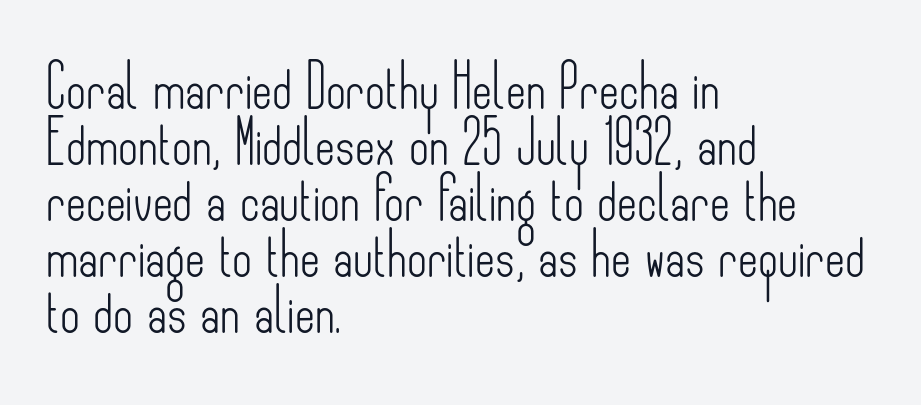
Q: Is the text bold? A: No.
Q: Is the text italic (slanted)? A: No, it is upright.
Q: Is the typeface a serif or a sans-serif typeface? A: Sans-serif.
Q: Is the text underlined? A: No.
Q: How is the paragraph aligned? A: Left-aligned.
Q: Is the spacing between letters normal or unusually wide? A: Normal.
Q: Is the spacing between lines tight, normal or loose? A: Normal.
Q: Width (condensed, normal, or wide)? A: Condensed.
Q: Stroke contrast? A: Low.
Q: x-height? A: Small.
Q: Monospaced? A: No.
